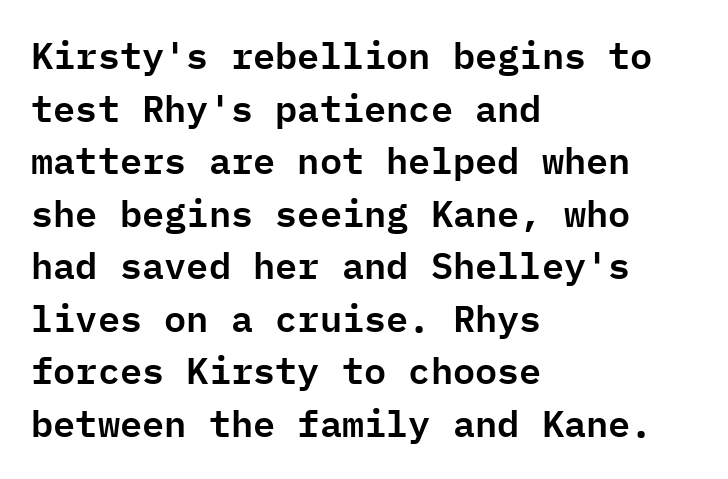
{"serif": "no", "italic": "no", "width": "normal", "stroke_contrast": "low", "x_height": "medium", "monospaced": "yes", "underline": "no", "align": "left", "line_spacing": "normal", "line_spacing_ratio": 1.42, "letter_spacing": "normal", "letter_spacing_em": 0.0, "glyph_px": 37}
